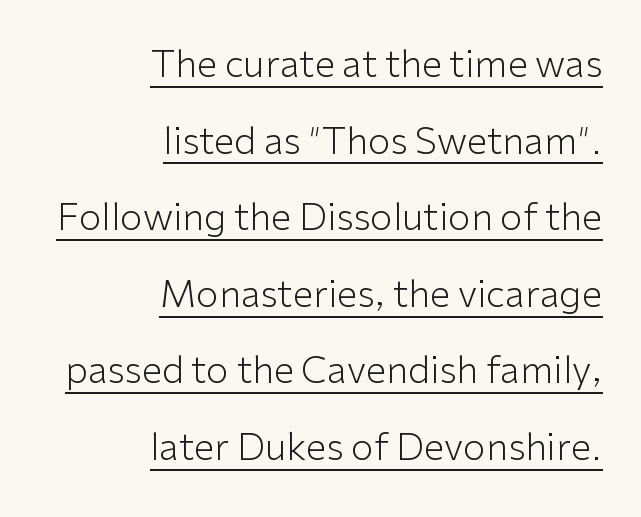
The image shows 37 px light sans-serif type, upright; set right-aligned, loose line spacing (2.07x), normal letter spacing, underlined; low stroke contrast and a medium x-height.
